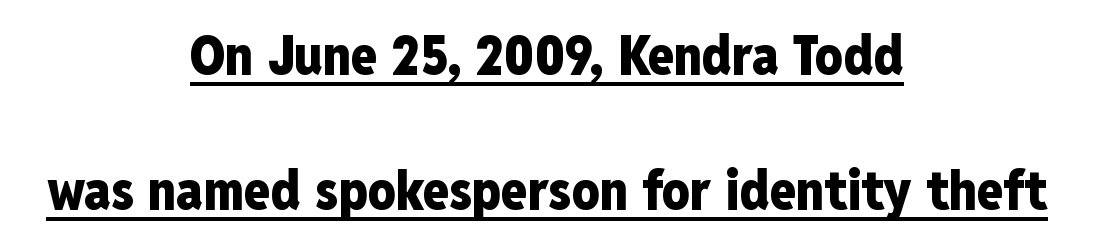
{"serif": "no", "italic": "no", "bold": "yes", "weight": "heavy", "width": "condensed", "stroke_contrast": "low", "x_height": "medium", "monospaced": "no", "underline": "yes", "align": "center", "line_spacing": "loose", "line_spacing_ratio": 2.5, "letter_spacing": "normal", "letter_spacing_em": 0.0, "glyph_px": 54}
